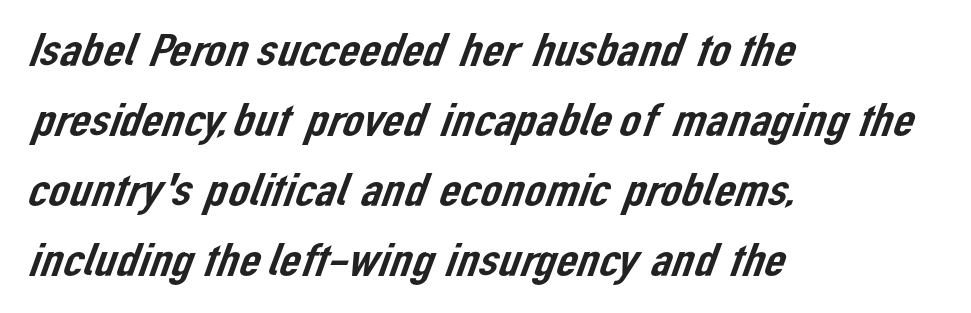
Q: Is the typeface a serif or a sans-serif typeface? A: Sans-serif.
Q: Is the text underlined? A: No.
Q: How is the paragraph aligned? A: Left-aligned.
Q: Is the spacing between letters normal or unusually wide? A: Normal.
Q: Is the spacing between lines tight, normal or loose? A: Normal.
Q: Width (condensed, normal, or wide)? A: Normal.
Q: Stroke contrast? A: Low.
Q: x-height? A: Medium.
Q: Monospaced? A: No.
